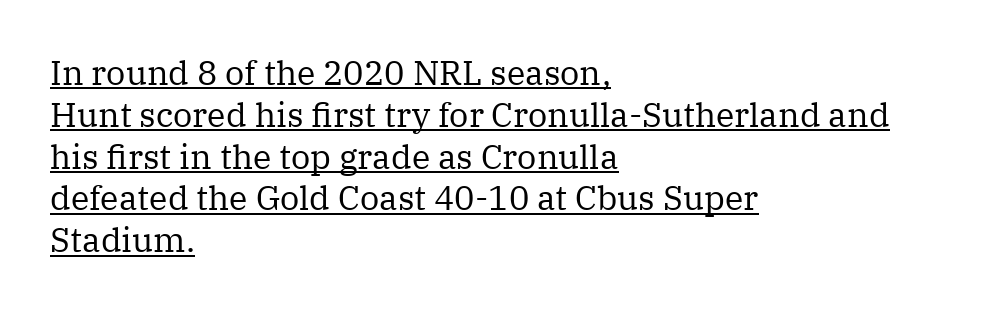
It's the straight-up-and-down kind of type. This is underlined copy, the kind a proofreader might mark for attention. This rendering employs a face with finishing strokes, i.e., a serif. The letters advance in unequal steps, a hallmark of proportional type.
